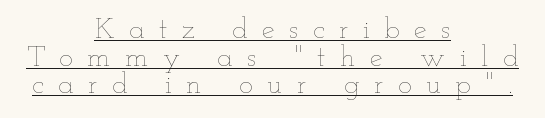
Q: Is the text bold? A: No.
Q: Is the text italic (slanted)? A: No, it is upright.
Q: Is the text underlined? A: Yes.
Q: How is the paragraph aligned? A: Centered.
Q: Is the spacing between letters normal or unusually wide? A: Unusually wide.
Q: Is the spacing between lines tight, normal or loose? A: Tight.
Q: Width (condensed, normal, or wide)? A: Wide.
Q: Stroke contrast? A: Low.
Q: x-height? A: Small.
Q: Monospaced? A: No.
